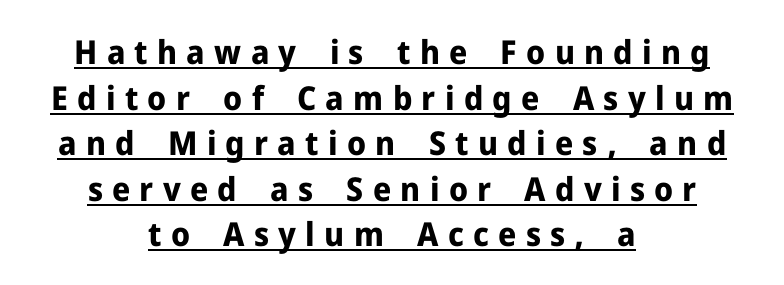
Does the lettering tilt? It doesn't — this is upright. The letters are bold, with thick, heavy strokes. Short note: letters widely spaced. One glance says typical: line gaps are just what's usual.
